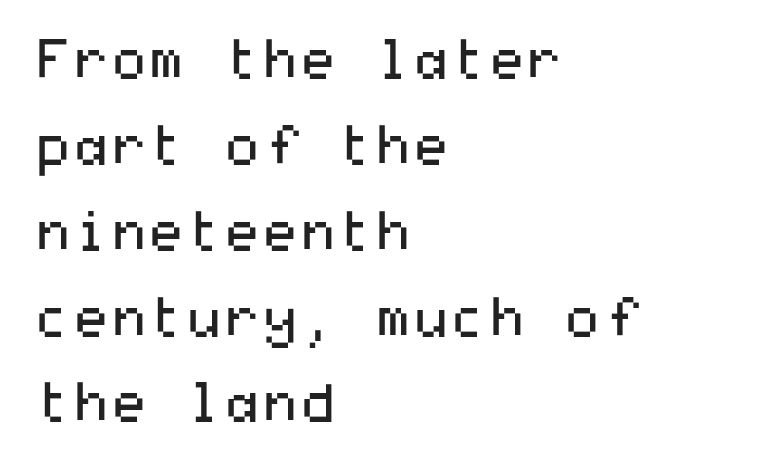
Q: Is the text bold? A: No.
Q: Is the text italic (slanted)? A: No, it is upright.
Q: Is the typeface a serif or a sans-serif typeface? A: Sans-serif.
Q: Is the text underlined? A: No.
Q: How is the paragraph aligned? A: Left-aligned.
Q: Is the spacing between letters normal or unusually wide? A: Normal.
Q: Is the spacing between lines tight, normal or loose? A: Normal.
Q: Width (condensed, normal, or wide)? A: Wide.
Q: Stroke contrast? A: Medium.
Q: x-height? A: Medium.
